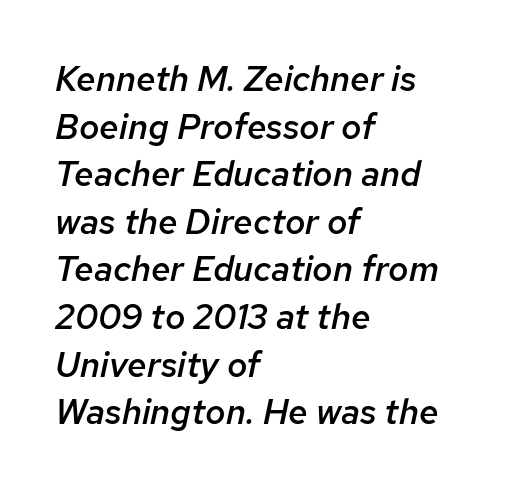
{"italic": "yes", "lean": "right", "slant_degrees": 12, "bold": "semi", "weight": "semibold", "width": "normal", "stroke_contrast": "low", "x_height": "medium", "monospaced": "no", "underline": "no", "align": "left", "line_spacing": "normal", "line_spacing_ratio": 1.36, "letter_spacing": "normal", "letter_spacing_em": 0.0, "glyph_px": 35}
